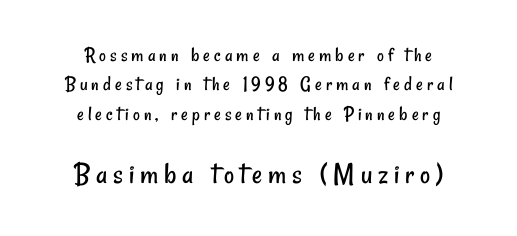
The face used here appears at its bigger size in the lower chunk. A typesetter would call this proportional, since set widths differ per character. Vertically, the passage feels balanced, rows spaced as you'd expect. The typeface has the unassuming heft of standard copy or less. Which margin do the lines hug? Neither — every line sits in the middle.
